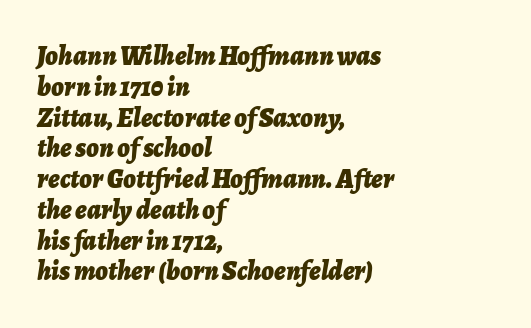
Nobody drew a line under any word here. Leading is clearly below the norm, producing a dense column. Standard letterfit; no display-style spreading of the glyphs. Compared with an ordinary text face, these strokes are far heavier — a full bold. Italic: yes, the glyphs are oblique. The lines in this sample share a left origin and differ only in where they stop.
